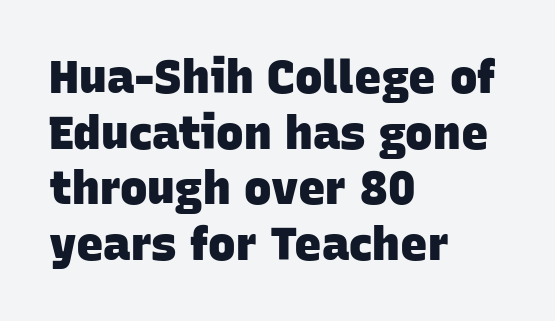
Q: Is the text bold? A: Yes.
Q: Is the typeface a serif or a sans-serif typeface? A: Sans-serif.
Q: Is the text underlined? A: No.
Q: How is the paragraph aligned? A: Left-aligned.
Q: Is the spacing between letters normal or unusually wide? A: Normal.
Q: Width (condensed, normal, or wide)? A: Normal.
Q: Stroke contrast? A: Low.
Q: x-height? A: Large.
Q: Monospaced? A: No.
